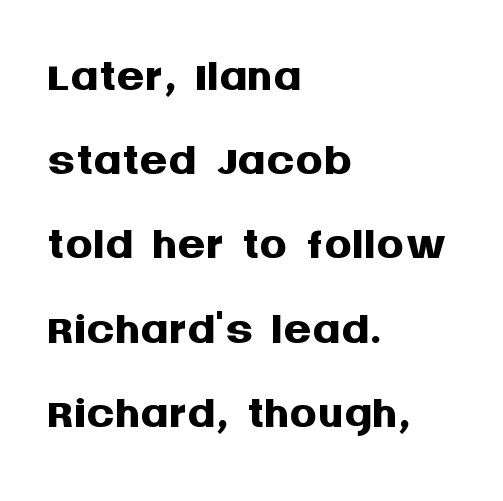
Compared with typical body copy, the letter spacing here is the same. Horizontal alignment here is leftward, the default for most running prose. The face used here is proportionally spaced, like ordinary book or web type. No italicization has been applied; the sample stays upright. I'd describe the lettering as bold — thick and assertive.
